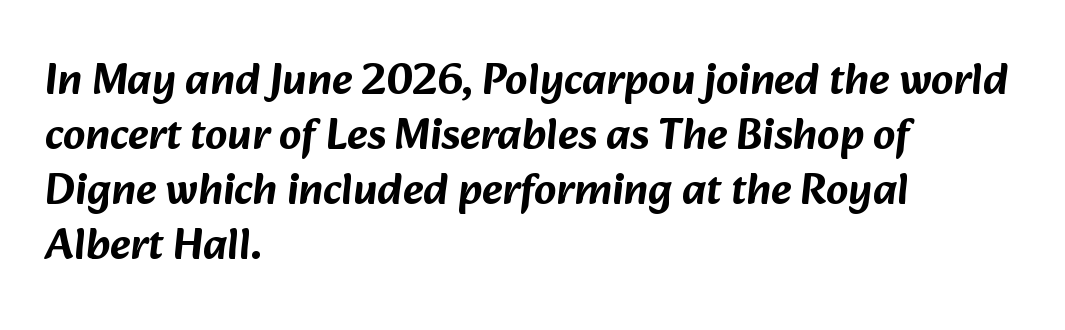
Q: Is the typeface a serif or a sans-serif typeface? A: Sans-serif.
Q: Is the text underlined? A: No.
Q: How is the paragraph aligned? A: Left-aligned.
Q: Is the spacing between letters normal or unusually wide? A: Normal.
Q: Is the spacing between lines tight, normal or loose? A: Normal.
Q: Width (condensed, normal, or wide)? A: Normal.
Q: Stroke contrast? A: Low.
Q: x-height? A: Medium.
Q: Monospaced? A: No.
